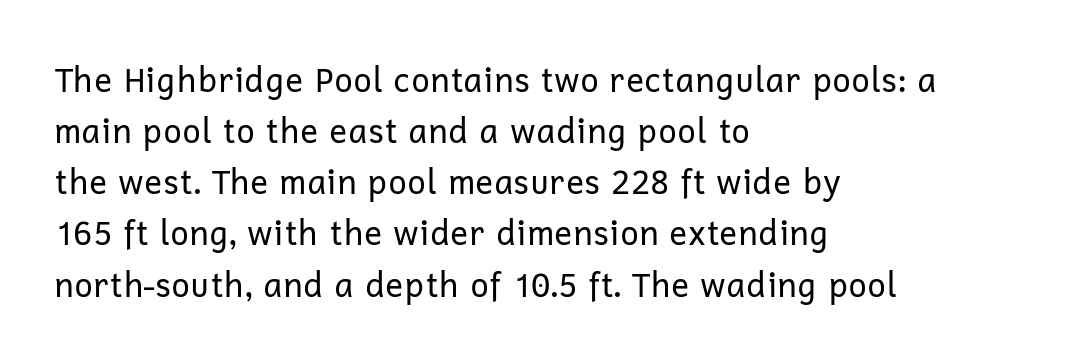
Q: Is the text bold? A: No.
Q: Is the text italic (slanted)? A: No, it is upright.
Q: Is the typeface a serif or a sans-serif typeface? A: Sans-serif.
Q: Is the text underlined? A: No.
Q: How is the paragraph aligned? A: Left-aligned.
Q: Is the spacing between letters normal or unusually wide? A: Normal.
Q: Is the spacing between lines tight, normal or loose? A: Normal.
Q: Width (condensed, normal, or wide)? A: Normal.
Q: Stroke contrast? A: Low.
Q: x-height? A: Medium.
Q: Monospaced? A: No.
